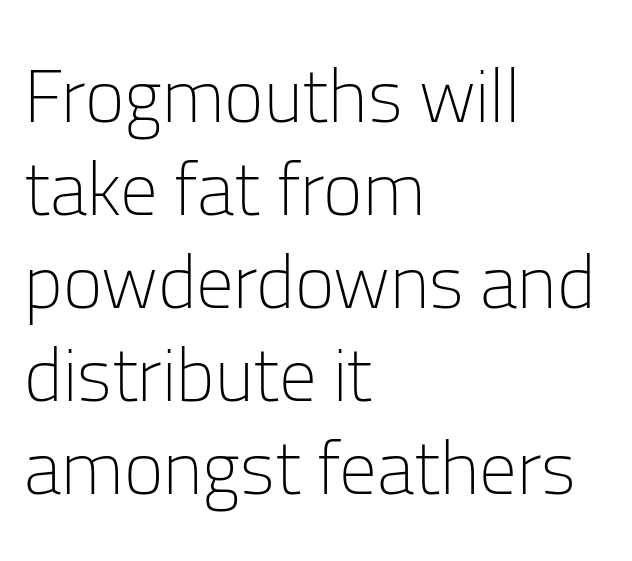
The image shows 75 px light sans-serif type, upright; set left-aligned, line spacing 1.24x, normal letter spacing, not underlined; low stroke contrast and a medium x-height.
